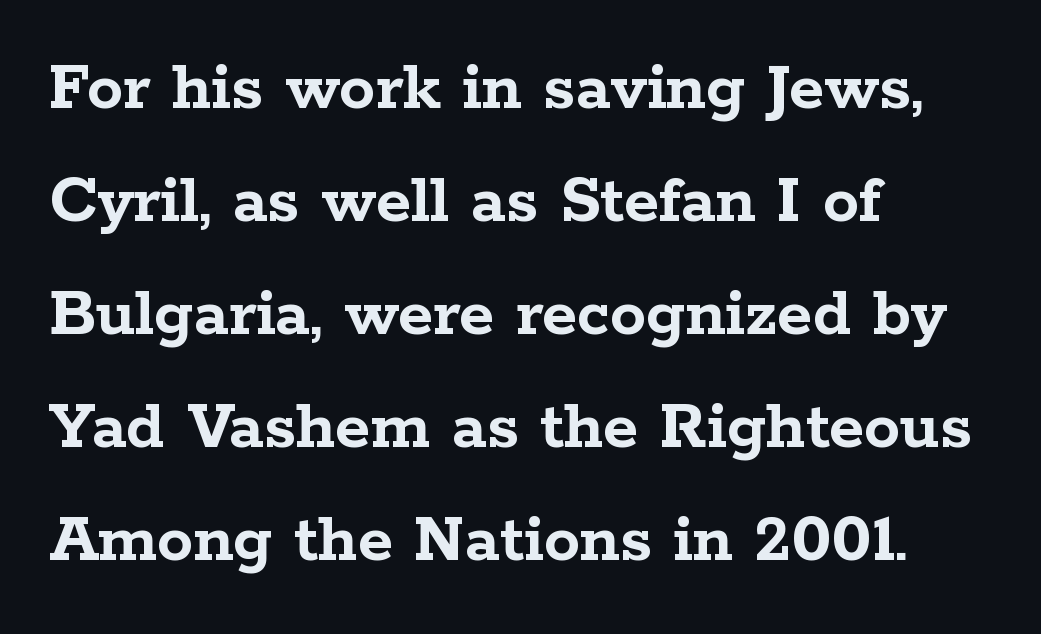
Character widths vary here, with narrow letters taking less room than wide ones. This rendering employs a face with finishing strokes, i.e., a serif. Is the type bold? Yes — the strokes are clearly thick and heavy. The paragraph has a hard left edge and a soft right edge. Letter spacing: default. No italicization has been applied; the sample stays upright.
